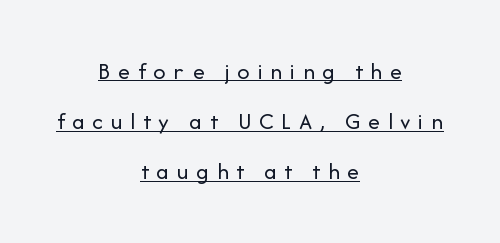
Q: Is the text bold? A: No.
Q: Is the text italic (slanted)? A: No, it is upright.
Q: Is the text underlined? A: Yes.
Q: How is the paragraph aligned? A: Centered.
Q: Is the spacing between letters normal or unusually wide? A: Unusually wide.
Q: Is the spacing between lines tight, normal or loose? A: Loose.
